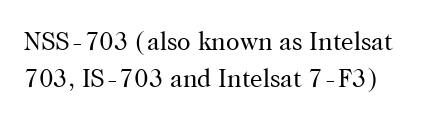
Any mark beneath the type? The region is blank. Evenly set lines give the paragraph a standard silhouette. The letters look calm and open, with moderate or lighter stems. Vertical strokes here are truly vertical. Does extra space separate the letters? No, they use regular spacing.
